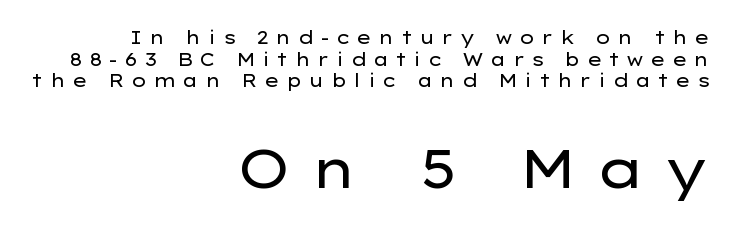
The image shows 54 px regular-weight, wide sans-serif type, upright; set right-aligned, line spacing 1.2x, unusually wide letter spacing (+0.33 em), not underlined; the second (bottom) block is 3.0x larger; low stroke contrast and a medium x-height.
